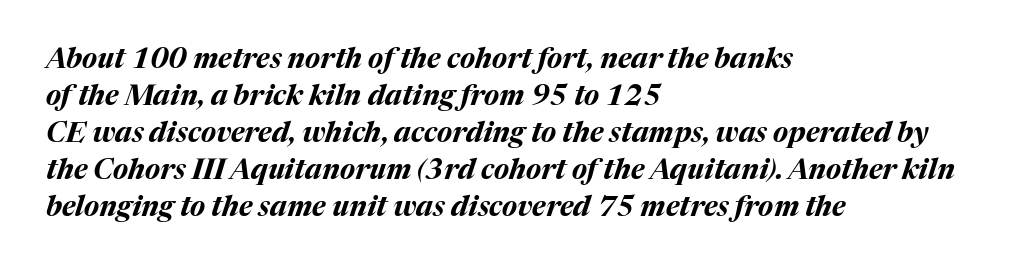
Do the characters align in a grid? No, the font is proportional. Descender tails drop into unmarked territory. If you drew a line through each stem, it would be angled. Notice how descenders clear the ascenders below comfortably — that's standard leading. How are the letters spaced? Ordinarily, with no added tracking. You'd pick this weight for a headline — it's a proper bold.
